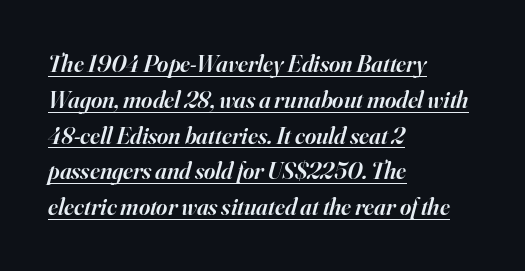
{"italic": "yes", "lean": "right", "slant_degrees": 16, "bold": "semi", "underline": "yes", "align": "left", "line_spacing": "normal", "line_spacing_ratio": 1.49, "letter_spacing": "normal", "letter_spacing_em": 0.0, "glyph_px": 24}
